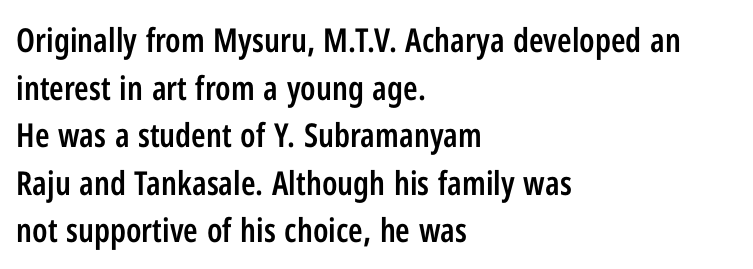
The image shows 33 px semibold, condensed sans-serif type, upright; set left-aligned, normal line spacing (1.44x), normal letter spacing, not underlined; low stroke contrast and a medium x-height.
